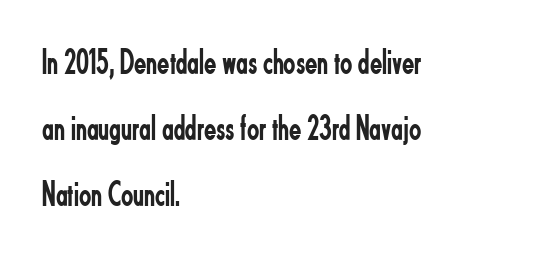
You can tell it's not italic because the verticals are truly vertical. The letters look calm and open, with moderate or lighter stems. The foot of each line stays bare and open. The passage shown has conventional tracking throughout.
